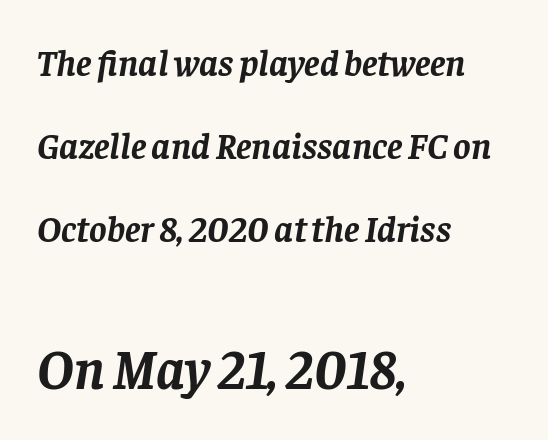
You could call the tracking neutral — neither tight nor loose. Every letter is thick-stroked: bold, no question. Beneath every word, the page is bare. The designer went with a serif here, giving each stem small feet. Loosely led — the rows are spread out. The passage shown begins with its smaller block and ends with its larger one.
